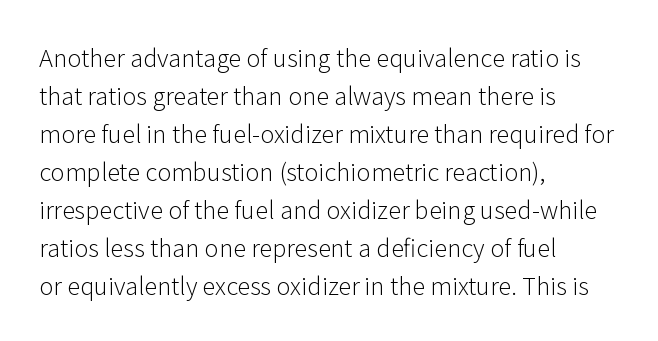
The image shows 24 px text type, upright; set left-aligned, normal line spacing (1.58x), normal letter spacing, not underlined.
